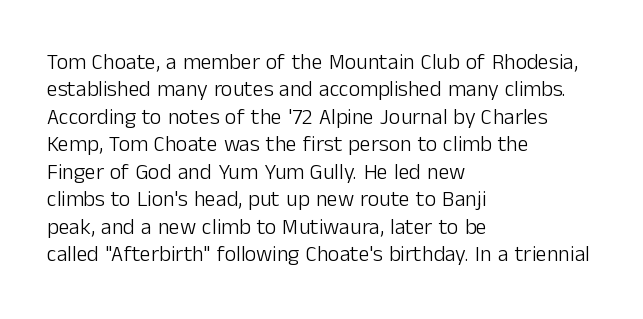
Q: Is the text bold? A: No.
Q: Is the text italic (slanted)? A: No, it is upright.
Q: Is the text underlined? A: No.
Q: How is the paragraph aligned? A: Left-aligned.
Q: Is the spacing between letters normal or unusually wide? A: Normal.
Q: Is the spacing between lines tight, normal or loose? A: Normal.
